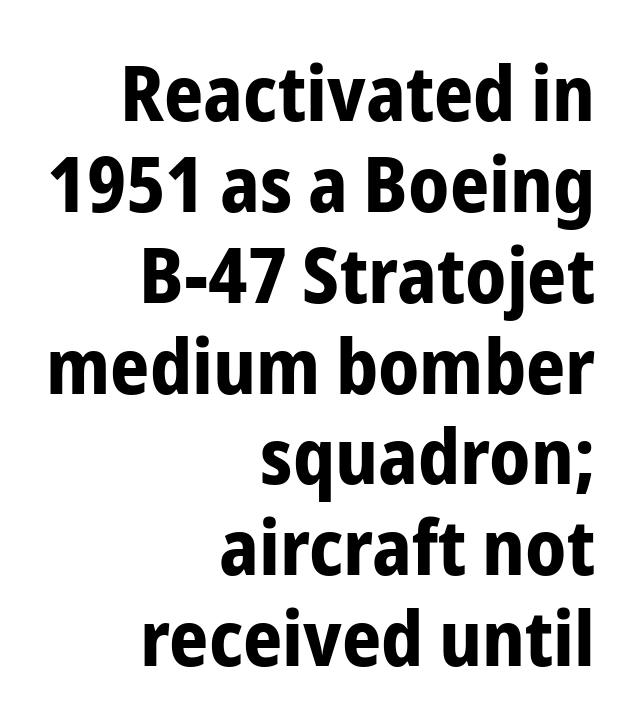
Q: Is the text bold? A: Yes.
Q: Is the text italic (slanted)? A: No, it is upright.
Q: Is the typeface a serif or a sans-serif typeface? A: Sans-serif.
Q: Is the text underlined? A: No.
Q: How is the paragraph aligned? A: Right-aligned.
Q: Is the spacing between letters normal or unusually wide? A: Normal.
Q: Width (condensed, normal, or wide)? A: Condensed.
Q: Stroke contrast? A: Low.
Q: x-height? A: Medium.
Q: Monospaced? A: No.
